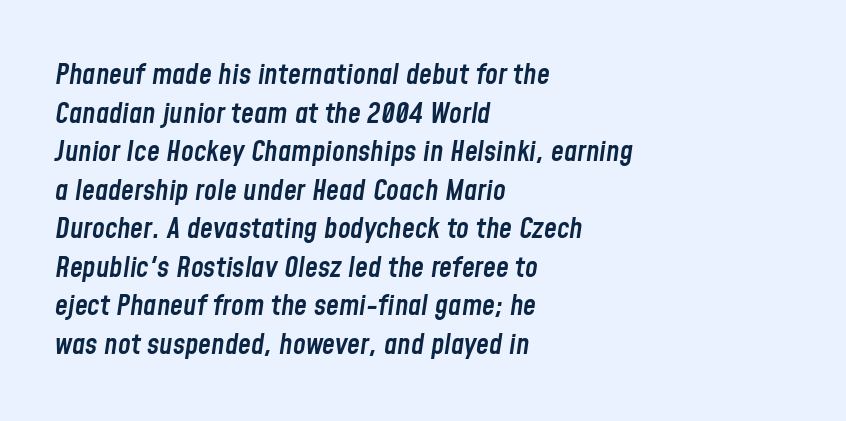
{"italic": "yes", "lean": "right", "slant_degrees": 8, "bold": "semi", "weight": "semibold", "width": "condensed", "stroke_contrast": "low", "x_height": "medium", "monospaced": "no", "underline": "no", "align": "left", "line_spacing": "normal", "line_spacing_ratio": 1.33, "letter_spacing": "normal", "letter_spacing_em": 0.0, "glyph_px": 29}
